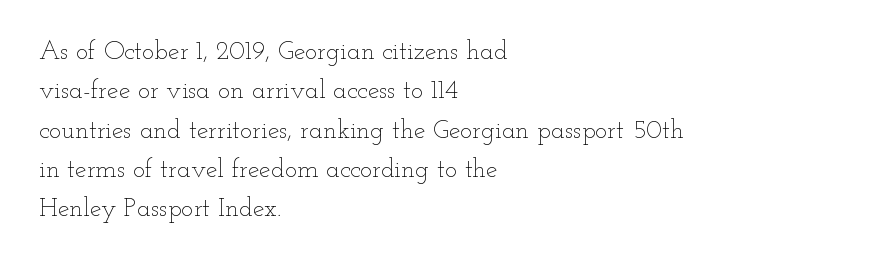
A typesetter would mark this as roman, not italic. Does the leading feel generous? No, just average. The typesetter chose a ragged-right arrangement here. The gaps between neighbouring characters are ordinary and unremarkable. Is this a heavy cut? Hardly; it is regular or lighter. The space directly below the letters is spotless.
